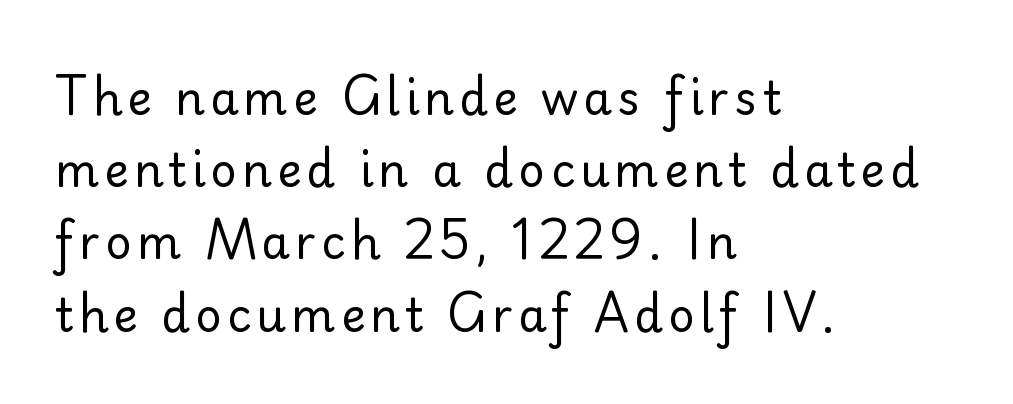
{"serif": "no", "italic": "no", "bold": "no", "weight": "regular", "width": "normal", "stroke_contrast": "low", "x_height": "small", "monospaced": "no", "underline": "no", "align": "left", "line_spacing": "normal", "line_spacing_ratio": 1.57, "glyph_px": 46}
